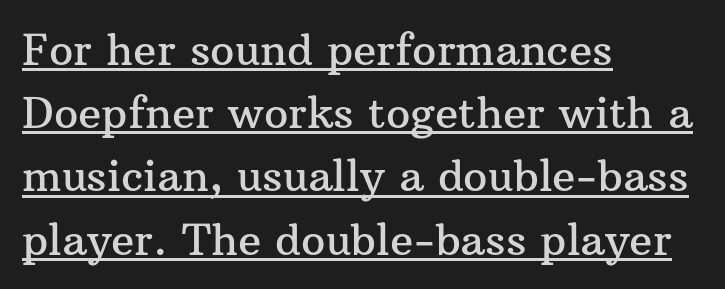
There is no visible air inserted between adjacent glyphs. This sample carries an underscore along the baseline area. The letters advance in unequal steps, a hallmark of proportional type. In CSS terms this would be text-align: left. What kind of face is this? One with serifs. Quick note: interline space is typical.
